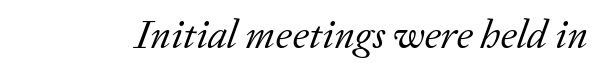
You can tell from the footed stems that serif type was used. Varying glyph widths throughout — classic text-font behaviour. Glyph-to-glyph distance matches everyday printed text. Each stroke keeps to a modest, everyday thickness or less. The space directly below the letters is spotless. When letters slant like this, we call the style italic.
